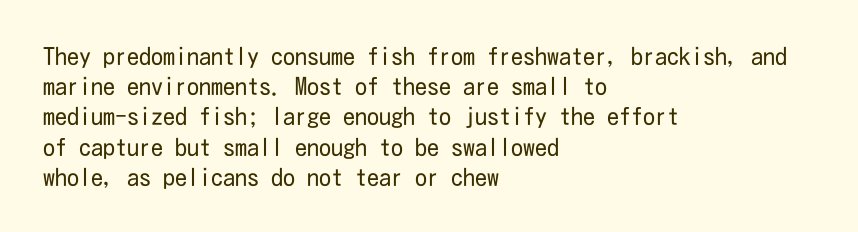
{"italic": "no", "bold": "no", "underline": "no", "align": "left", "line_spacing": "normal", "line_spacing_ratio": 1.26, "letter_spacing": "normal", "letter_spacing_em": 0.0, "glyph_px": 24}
